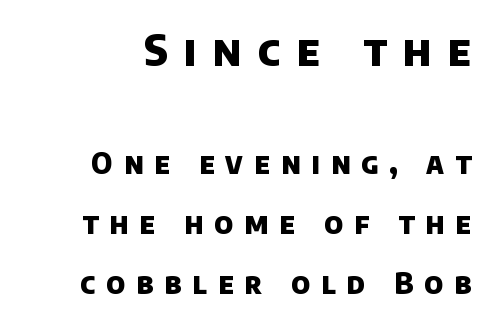
The image shows 43 px heavy sans-serif type; set right-aligned, loose line spacing (2.07x), unusually wide letter spacing (+0.38 em), not underlined; the first (top) block is 1.48x larger; low stroke contrast and a large x-height.
